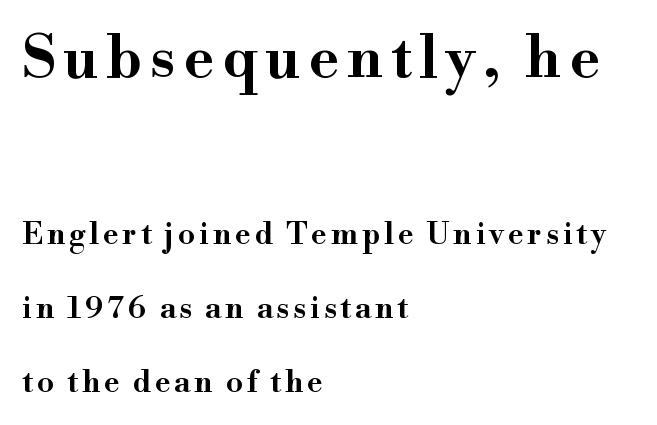
The image shows 59 px wide serif type, upright; set left-aligned, loose line spacing (2.48x), not underlined; the first (top) block is 1.97x larger; high stroke contrast and a small x-height.
